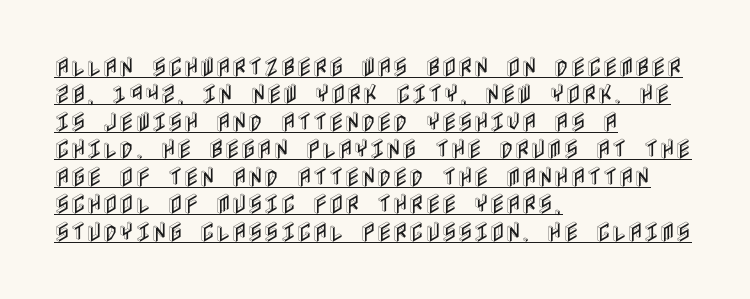
Q: Is the text italic (slanted)? A: No, it is upright.
Q: Is the text underlined? A: Yes.
Q: How is the paragraph aligned? A: Left-aligned.
Q: Is the spacing between letters normal or unusually wide? A: Normal.
Q: Is the spacing between lines tight, normal or loose? A: Normal.
